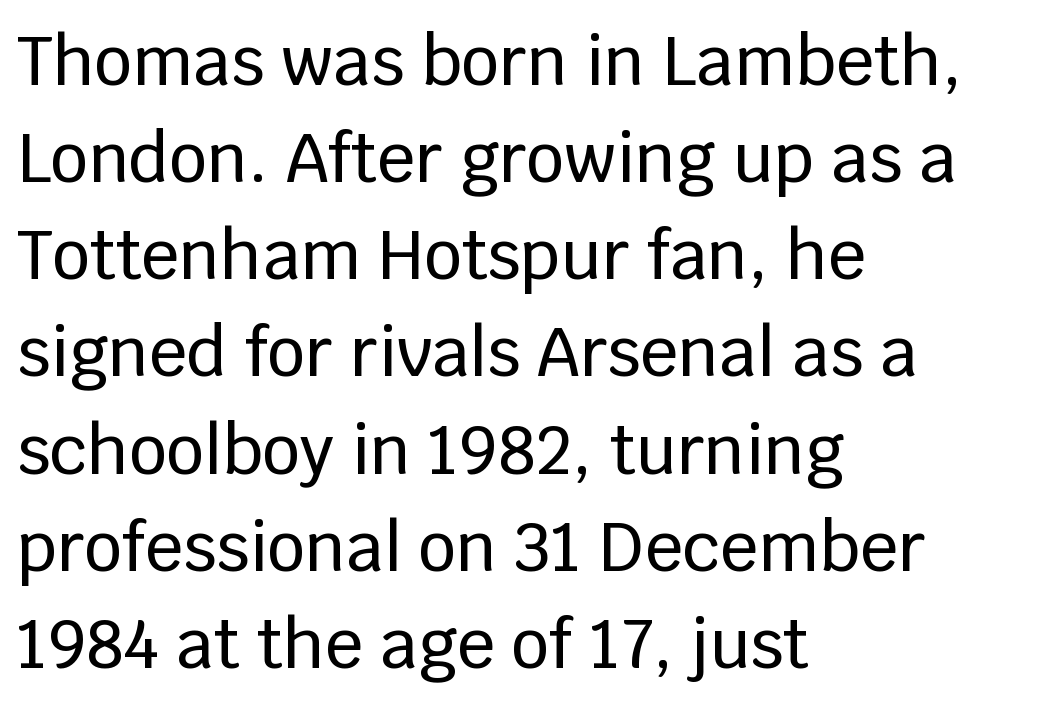
Vertical strokes here are truly vertical. This sample has the flowing, uneven cadence of proportional lettering. How would I describe the line gaps? Plain and ordinary. Anything drawn beneath the words? Only blank space. Classification — sans serif. Here the glyphs are tracked normally, forming tight word shapes.
